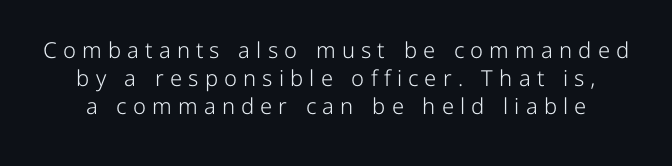
{"italic": "no", "bold": "no", "underline": "no", "line_spacing": "normal", "line_spacing_ratio": 1.27, "letter_spacing": "wide", "letter_spacing_em": 0.28, "glyph_px": 22}
